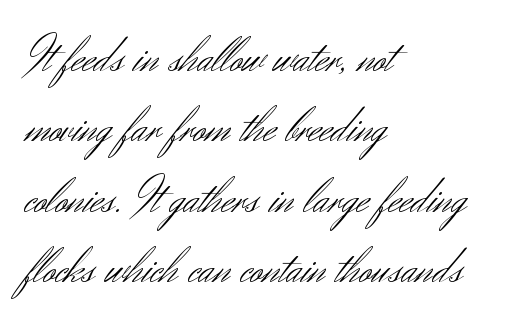
The image shows 50 px light sans-serif type; set left-aligned, normal line spacing (1.41x), normal letter spacing, not underlined; medium stroke contrast and a small x-height.
